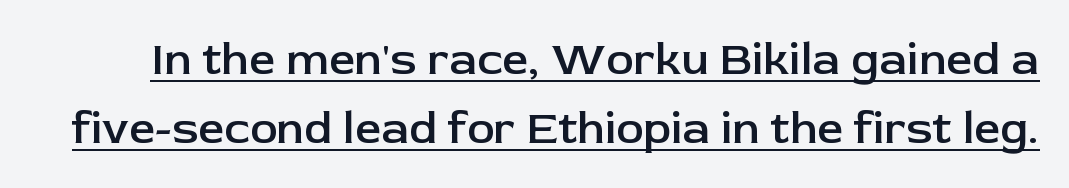
{"serif": "no", "italic": "no", "bold": "semi", "weight": "semibold", "width": "normal", "stroke_contrast": "low", "x_height": "medium", "monospaced": "no", "underline": "yes", "line_spacing": "normal", "line_spacing_ratio": 1.5, "letter_spacing": "normal", "letter_spacing_em": 0.0, "glyph_px": 46}
